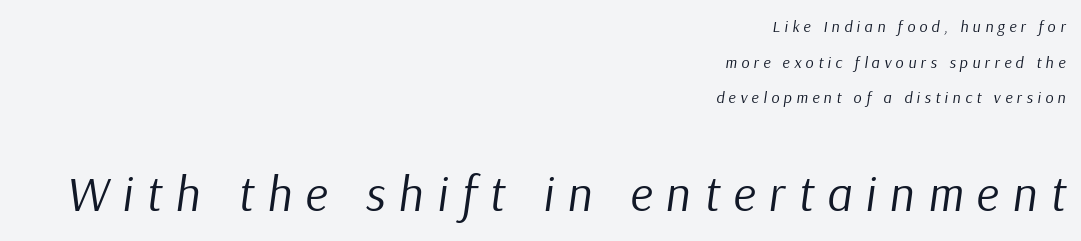
Q: Is the text bold? A: No.
Q: Is the text italic (slanted)? A: Yes, it leans right by about 9 degrees.
Q: Is the text underlined? A: No.
Q: How is the paragraph aligned? A: Right-aligned.
Q: Is the spacing between letters normal or unusually wide? A: Unusually wide.
Q: Is the spacing between lines tight, normal or loose? A: Loose.
Q: Which block of text is set in a larger size, the first (top) or the second (bottom)? A: The second (bottom) one.
Q: Width (condensed, normal, or wide)? A: Normal.
Q: Stroke contrast? A: Low.
Q: x-height? A: Medium.
Q: Monospaced? A: No.
